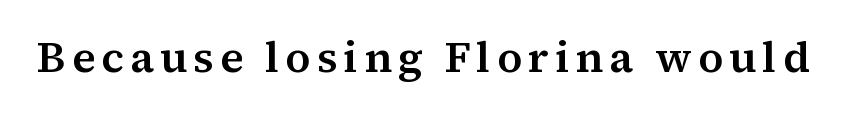
{"serif": "yes", "italic": "no", "width": "normal", "stroke_contrast": "medium", "x_height": "medium", "monospaced": "no", "underline": "no", "glyph_px": 43}
